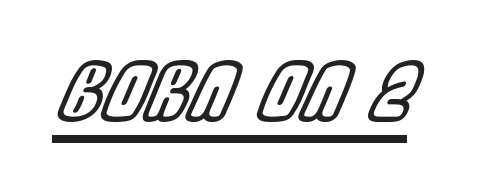
The image shows 77 px condensed type, italic (leaning right); set normal letter spacing, underlined; a large x-height.
